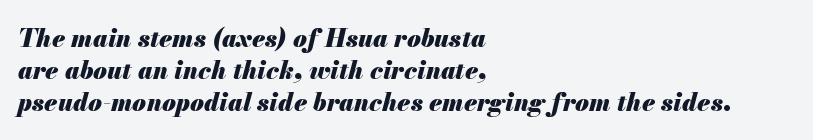
The image shows 25 px bold type, italic (leaning right); set left-aligned, normal line spacing (1.29x), normal letter spacing, not underlined.
